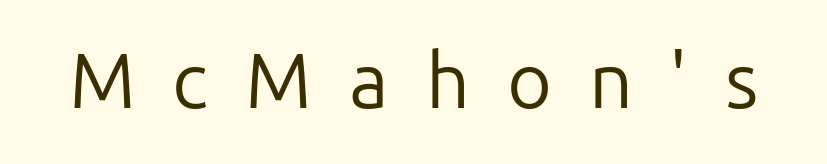
Q: Is the text bold? A: No.
Q: Is the text italic (slanted)? A: No, it is upright.
Q: Is the typeface a serif or a sans-serif typeface? A: Sans-serif.
Q: Is the text underlined? A: No.
Q: Is the spacing between letters normal or unusually wide? A: Unusually wide.
Q: Width (condensed, normal, or wide)? A: Normal.
Q: Stroke contrast? A: Low.
Q: x-height? A: Medium.
Q: Monospaced? A: No.
